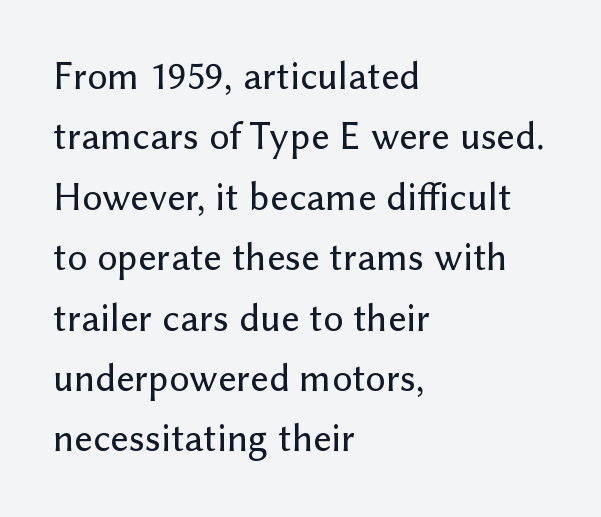
Is the block centered? No — it sits flush against the left margin. Has an underline been added? It has not. Students, observe: this is what conventionally led text looks like. Proportional: the letters do not fall into vertical columns. No italicization has been applied; the sample stays upright.
